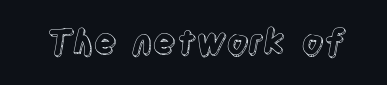
The image shows 34 px condensed type; set normal letter spacing, not underlined; a large x-height.
